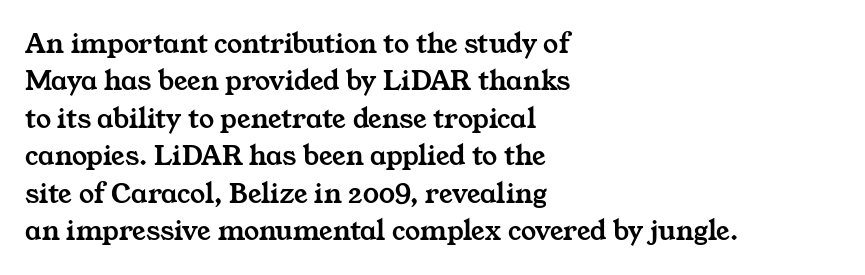
The image shows 30 px wide serif type; set left-aligned, normal line spacing (1.25x), normal letter spacing, not underlined; medium stroke contrast and a medium x-height.
